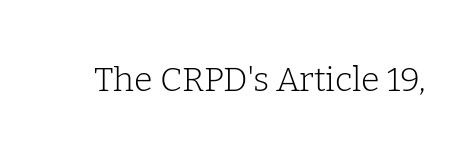
The rendering shows small feet on the letterforms — a serif design. No italicization has been applied; the sample stays upright. The letters look calm and open, with moderate or lighter stems. A typesetter would call this zero additional tracking. Each row of text sits above clean, open space. Character widths vary here, with narrow letters taking less room than wide ones.
